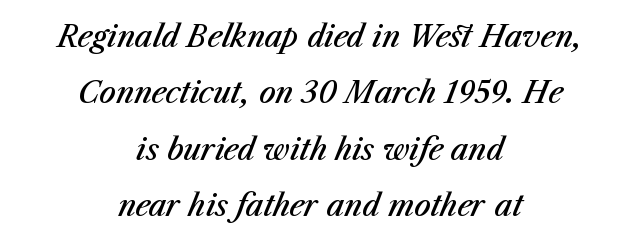
The image shows 29 px semibold type, italic (leaning right); set centered, loose line spacing (1.94x), normal letter spacing, not underlined; medium stroke contrast and a medium x-height.
